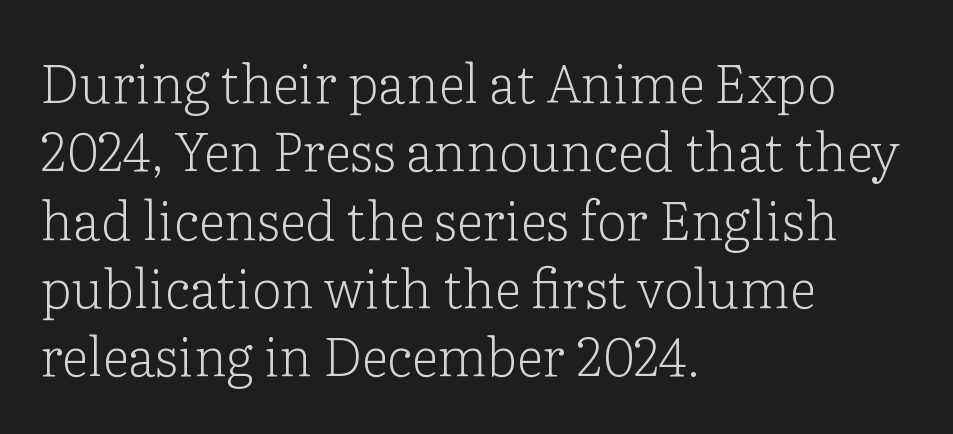
{"serif": "yes", "italic": "no", "bold": "no", "weight": "light", "width": "normal", "stroke_contrast": "low", "x_height": "medium", "monospaced": "no", "underline": "no", "align": "left", "line_spacing": "normal", "line_spacing_ratio": 1.29, "letter_spacing": "normal", "letter_spacing_em": 0.0, "glyph_px": 53}
